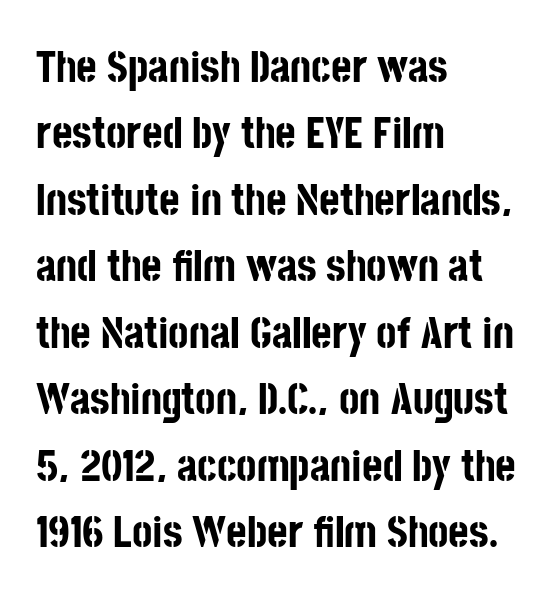
{"serif": "no", "italic": "no", "bold": "yes", "weight": "bold", "width": "condensed", "stroke_contrast": "low", "x_height": "large", "monospaced": "no", "underline": "no", "align": "left", "line_spacing": "normal", "line_spacing_ratio": 1.51, "letter_spacing": "normal", "letter_spacing_em": 0.0, "glyph_px": 44}
